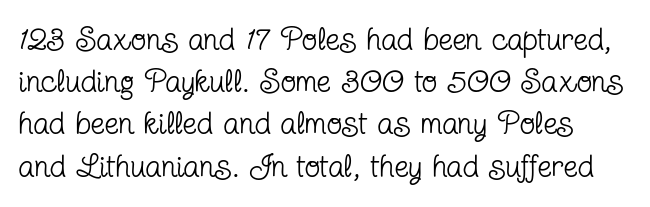
{"serif": "yes", "italic": "no", "bold": "no", "weight": "regular", "width": "condensed", "stroke_contrast": "low", "x_height": "medium", "monospaced": "no", "underline": "no", "line_spacing": "normal", "line_spacing_ratio": 1.32, "letter_spacing": "normal", "letter_spacing_em": 0.0, "glyph_px": 32}
